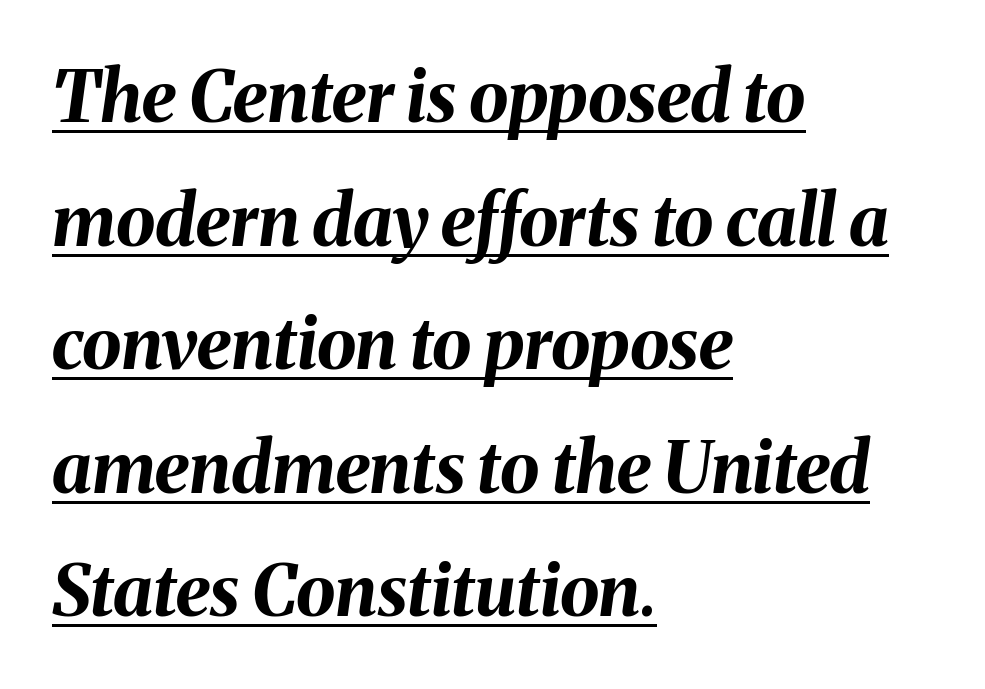
Typeset ragged right — the left edge is the straight one. This sample has the flowing, uneven cadence of proportional lettering. A typesetter would mark this as italic. Characters follow at the spacing the type designer built in.
